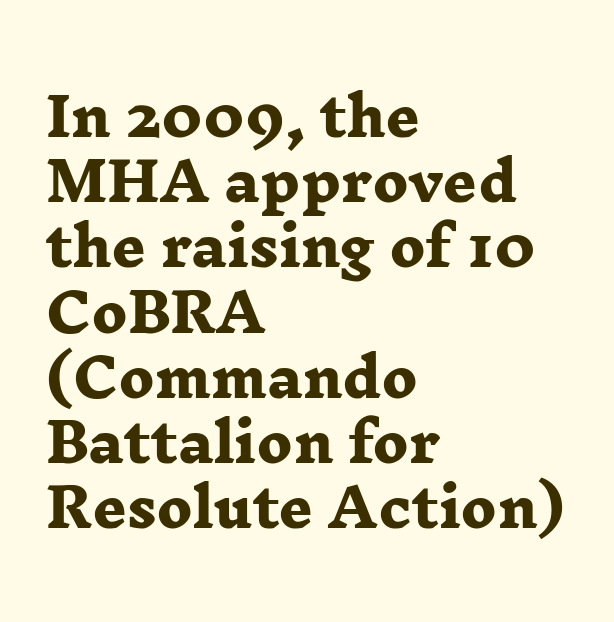
Q: Is the text bold? A: Yes.
Q: Is the typeface a serif or a sans-serif typeface? A: Serif.
Q: Is the text underlined? A: No.
Q: How is the paragraph aligned? A: Left-aligned.
Q: Is the spacing between letters normal or unusually wide? A: Normal.
Q: Width (condensed, normal, or wide)? A: Wide.
Q: Stroke contrast? A: Low.
Q: x-height? A: Medium.
Q: Monospaced? A: No.
